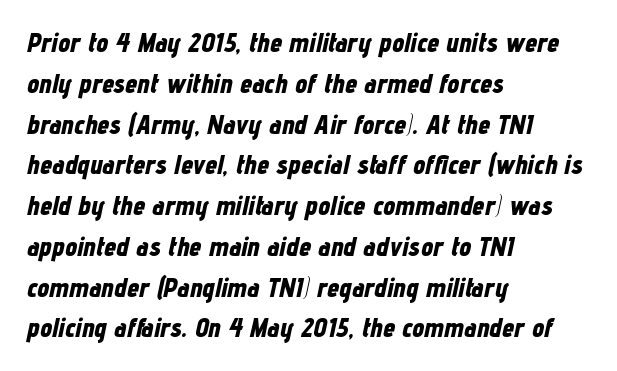
The image shows 27 px bold type, italic (leaning right); set left-aligned, normal line spacing (1.51x), normal letter spacing, not underlined.
